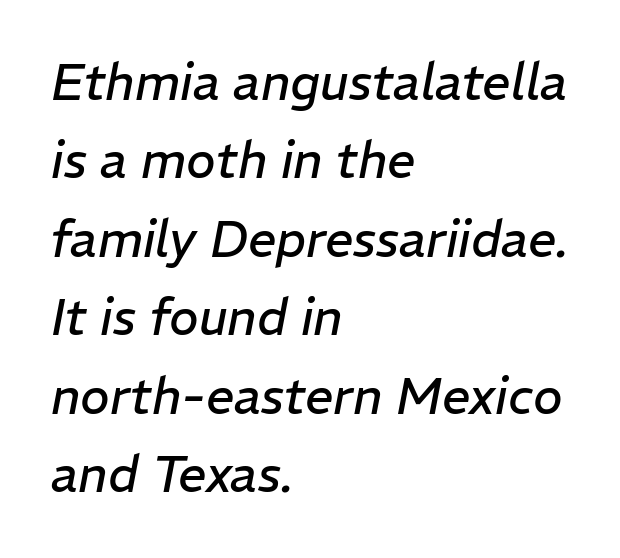
The image shows 50 px regular-weight type, italic (leaning right); set left-aligned, normal line spacing (1.57x), normal letter spacing, not underlined; low stroke contrast and a medium x-height.
